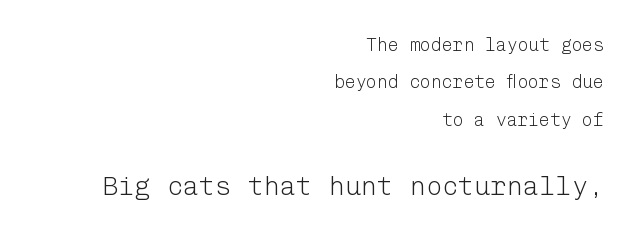
The image shows 27 px text type, upright; set right-aligned, loose line spacing (2.08x), normal letter spacing, not underlined; the second (bottom) block is 1.5x larger.
